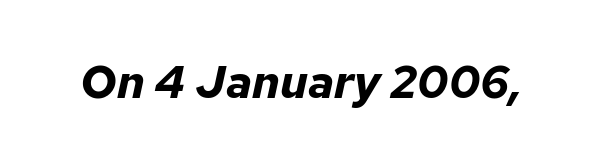
Q: Is the text bold? A: Yes.
Q: Is the text italic (slanted)? A: Yes, it leans right by about 12 degrees.
Q: Is the text underlined? A: No.
Q: Is the spacing between letters normal or unusually wide? A: Normal.
Q: Width (condensed, normal, or wide)? A: Normal.
Q: Stroke contrast? A: Low.
Q: x-height? A: Medium.
Q: Monospaced? A: No.
